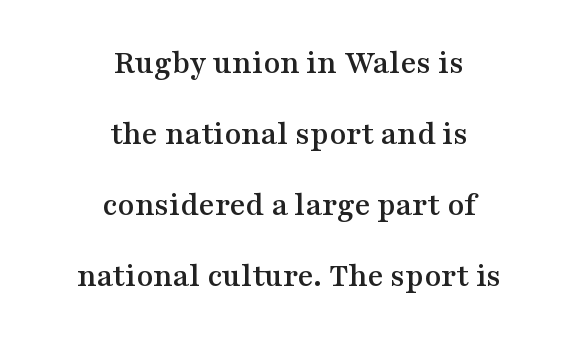
The image shows 34 px wide serif type, upright; set centered, loose line spacing (2.09x), normal letter spacing, not underlined; medium stroke contrast and a medium x-height.
